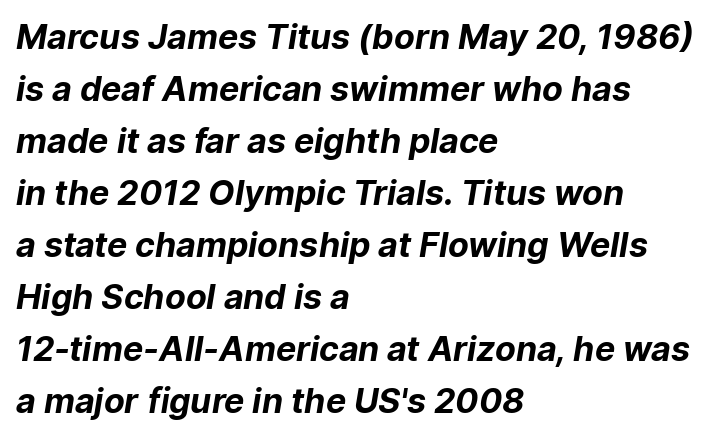
Has an underline been added? It has not. The passage shown is typed in a proportional face where columns would drift. The sample has been set heavy, in full bold. In terms of letterform style, serifs are entirely absent. Regular leading. The rendering keeps characters at their native spacing.
